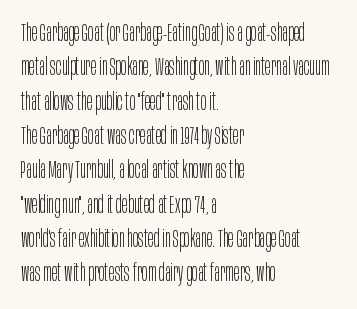
Q: Is the text bold? A: No.
Q: Is the text italic (slanted)? A: No, it is upright.
Q: Is the text underlined? A: No.
Q: How is the paragraph aligned? A: Left-aligned.
Q: Is the spacing between letters normal or unusually wide? A: Normal.
Q: Is the spacing between lines tight, normal or loose? A: Normal.
